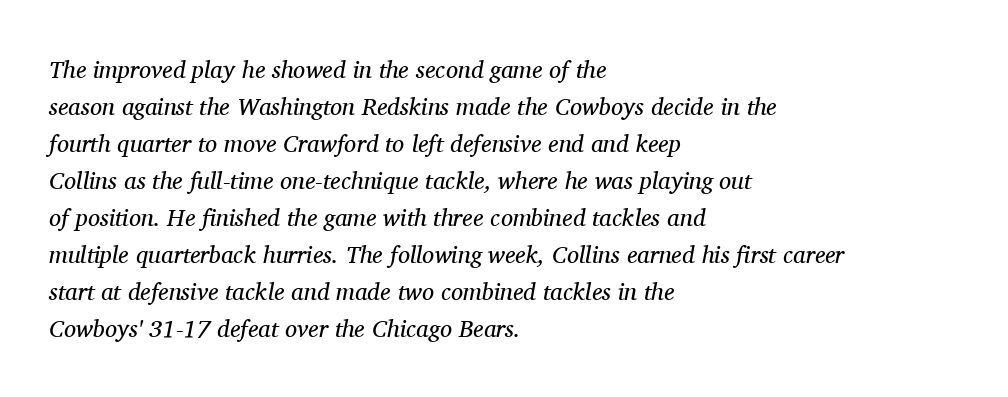
Q: Is the text bold? A: No.
Q: Is the text italic (slanted)? A: Yes, it leans right by about 11 degrees.
Q: Is the text underlined? A: No.
Q: How is the paragraph aligned? A: Left-aligned.
Q: Is the spacing between letters normal or unusually wide? A: Normal.
Q: Is the spacing between lines tight, normal or loose? A: Normal.
